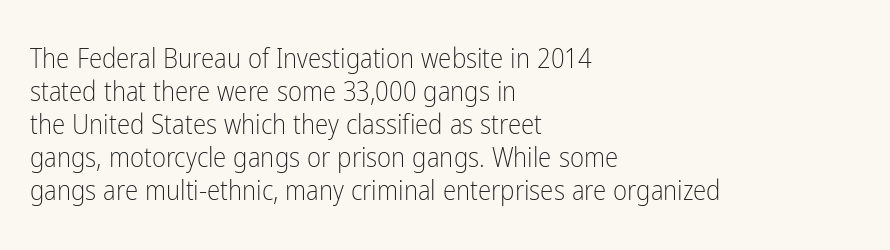
Q: Is the text bold? A: No.
Q: Is the text italic (slanted)? A: No, it is upright.
Q: Is the text underlined? A: No.
Q: How is the paragraph aligned? A: Left-aligned.
Q: Is the spacing between letters normal or unusually wide? A: Normal.
